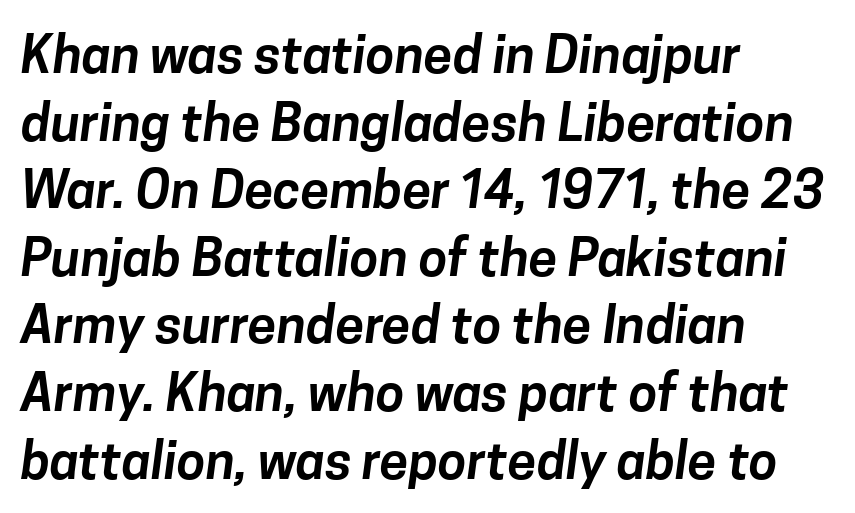
The image shows 52 px sans-serif type; set left-aligned, normal line spacing (1.3x), normal letter spacing, not underlined; low stroke contrast and a medium x-height.
